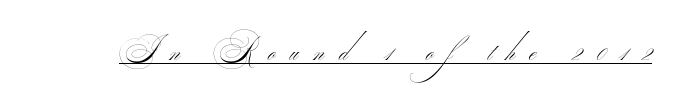
Q: Is the text bold? A: No.
Q: Is the typeface a serif or a sans-serif typeface? A: Sans-serif.
Q: Is the text underlined? A: Yes.
Q: Is the spacing between letters normal or unusually wide? A: Unusually wide.
Q: Width (condensed, normal, or wide)? A: Wide.
Q: Stroke contrast? A: Medium.
Q: Monospaced? A: No.
